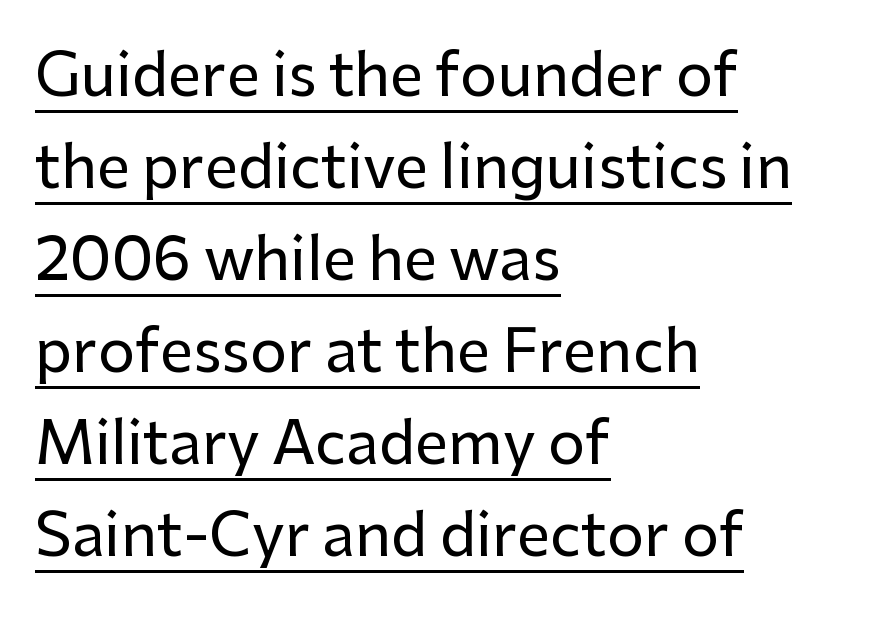
{"serif": "no", "italic": "no", "width": "normal", "stroke_contrast": "low", "x_height": "medium", "monospaced": "no", "underline": "yes", "align": "left", "line_spacing": "normal", "line_spacing_ratio": 1.56, "letter_spacing": "normal", "letter_spacing_em": 0.0, "glyph_px": 59}
